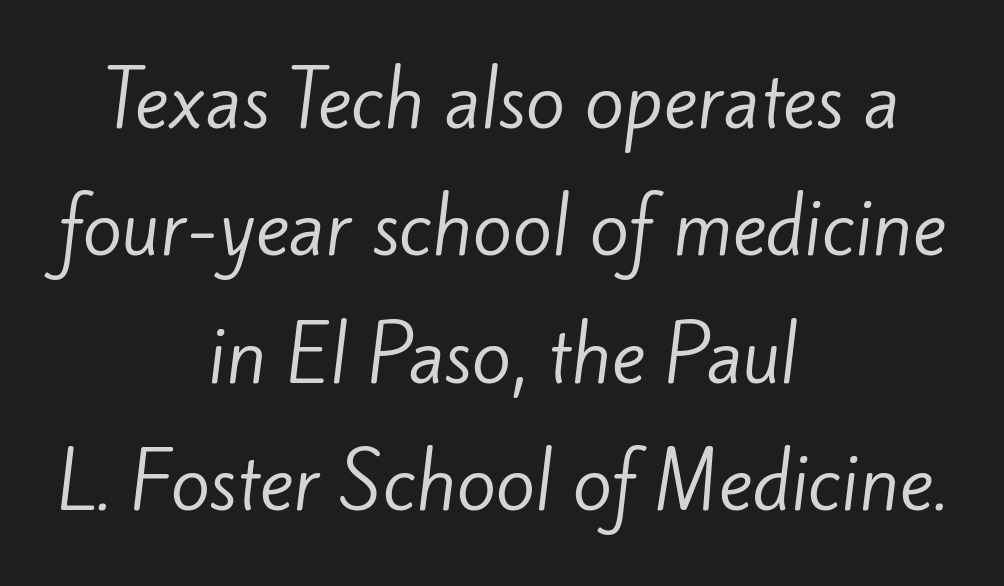
{"serif": "no", "bold": "no", "weight": "regular", "width": "normal", "stroke_contrast": "low", "x_height": "small", "monospaced": "no", "underline": "no", "align": "center", "line_spacing_ratio": 1.77, "letter_spacing": "normal", "letter_spacing_em": 0.0, "glyph_px": 72}
